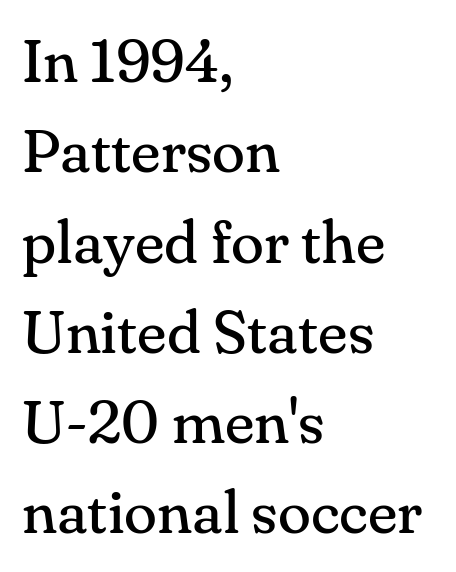
The image shows 61 px regular-weight serif type, upright; set left-aligned, normal line spacing (1.48x), normal letter spacing, not underlined; medium stroke contrast and a small x-height.
